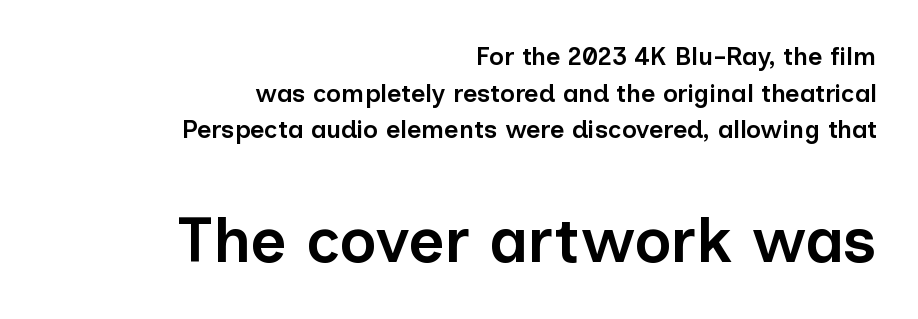
{"serif": "no", "italic": "no", "bold": "semi", "weight": "semibold", "width": "normal", "stroke_contrast": "low", "x_height": "medium", "monospaced": "no", "underline": "no", "align": "right", "line_spacing": "normal", "line_spacing_ratio": 1.47, "letter_spacing": "normal", "letter_spacing_em": 0.0, "larger_block": "second", "size_ratio": 2.52, "glyph_px": 63}
